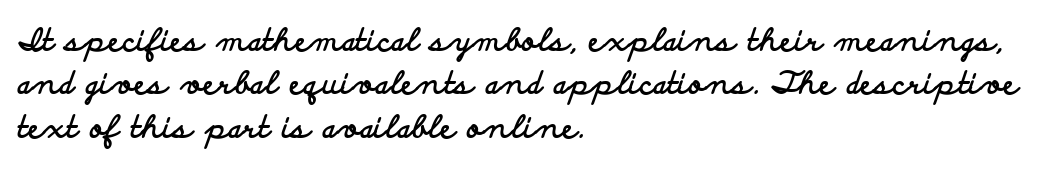
Observe the absence of serifs on each vertical stroke in this sample. Standard letterfit; no display-style spreading of the glyphs. This sample has the flowing, uneven cadence of proportional lettering. Typesetter's note: full bold, strokes at maximum text heaviness.
